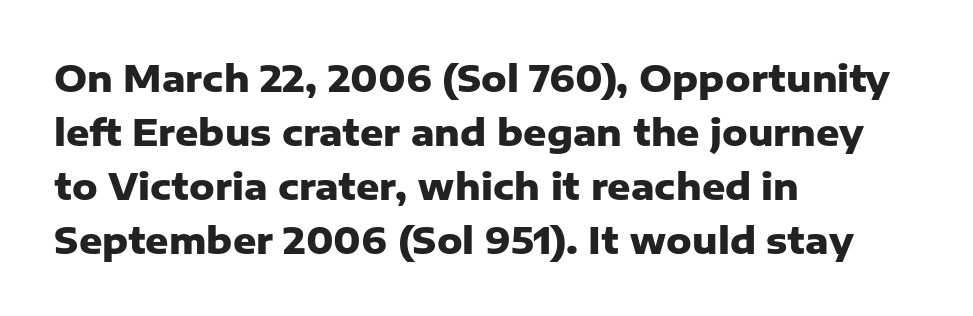
The image shows 36 px heavy sans-serif type, upright; set left-aligned, normal line spacing (1.5x), normal letter spacing, not underlined; low stroke contrast and a medium x-height.
